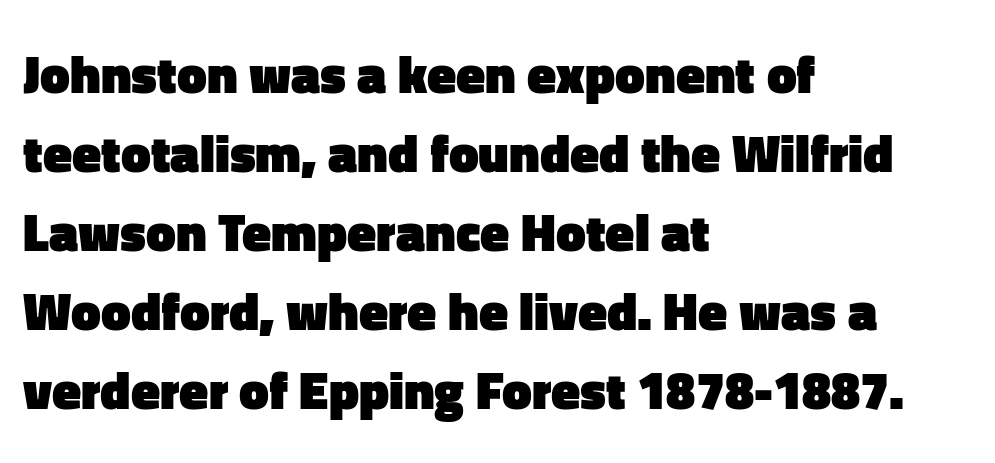
Standard letterfit; no display-style spreading of the glyphs. This sample has the flowing, uneven cadence of proportional lettering. Upright lettering throughout. The rendering uses a moderate line-height, typical for paragraphs.
